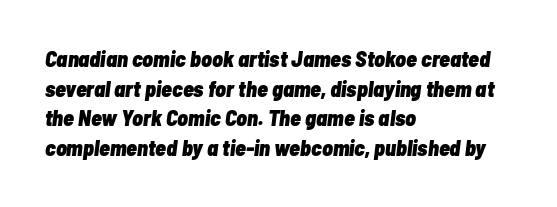
{"italic": "yes", "lean": "right", "slant_degrees": 7, "bold": "yes", "underline": "no", "align": "left", "line_spacing": "normal", "line_spacing_ratio": 1.35, "letter_spacing": "normal", "letter_spacing_em": 0.0, "glyph_px": 22}
